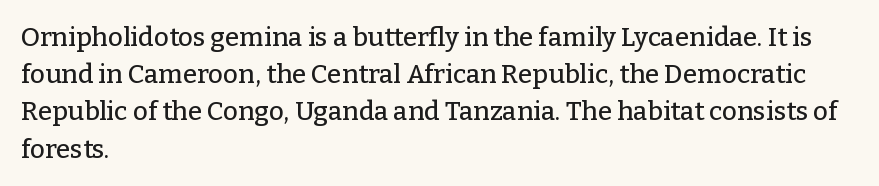
The image shows 26 px text type, upright; set left-aligned, normal line spacing (1.43x), normal letter spacing, not underlined.
